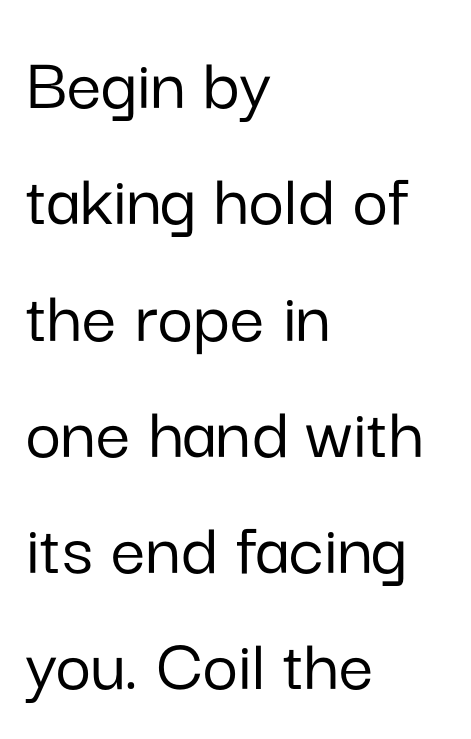
A typesetter would mark this as roman, not italic. Varying glyph widths throughout — classic text-font behaviour. Glance below the letters and you will spot only blank space. What's the leading like? Ordinary, nothing unusual.
